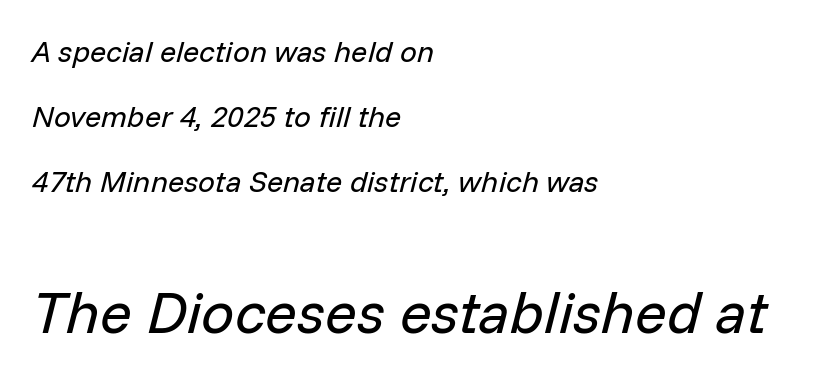
The image shows 59 px regular-weight type, italic (leaning right); set left-aligned, loose line spacing (2.16x), normal letter spacing, not underlined; the second (bottom) block is 1.97x larger; low stroke contrast and a medium x-height.
